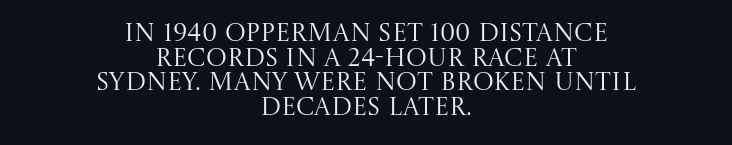
The image shows 25 px text type, upright; set centered, tight line spacing (0.99x), normal letter spacing, not underlined.
